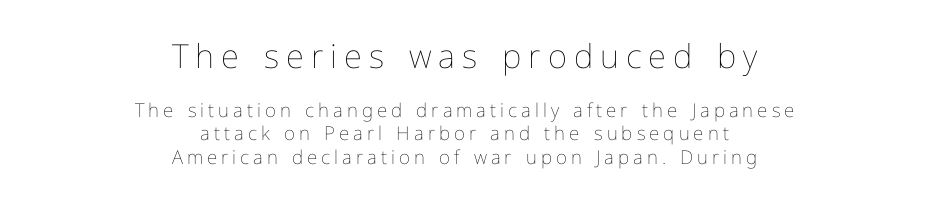
The image shows 33 px thin type, upright; set centered, line spacing 1.23x, unusually wide letter spacing (+0.21 em), not underlined; the first (top) block is 1.74x larger; low stroke contrast and a medium x-height.
